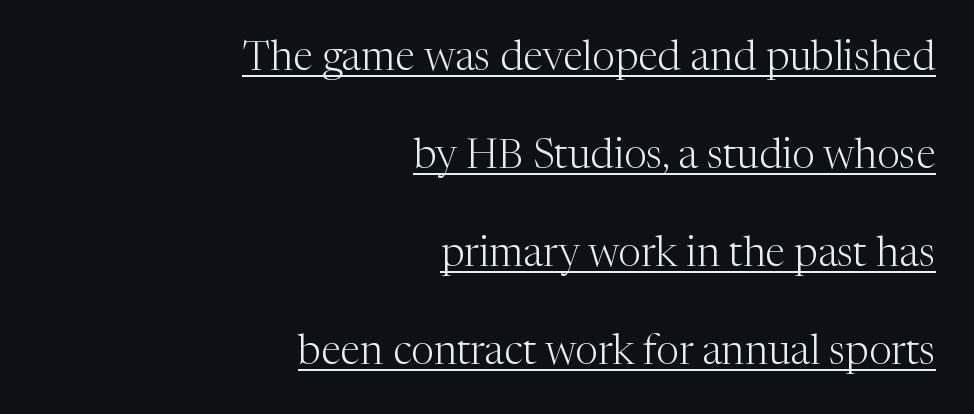
{"serif": "yes", "italic": "no", "bold": "no", "weight": "light", "width": "normal", "stroke_contrast": "medium", "x_height": "medium", "monospaced": "no", "underline": "yes", "align": "right", "line_spacing": "loose", "line_spacing_ratio": 2.39, "letter_spacing": "normal", "letter_spacing_em": 0.0, "glyph_px": 41}
